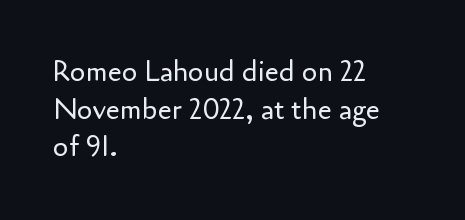
Regarding serifs, this sample does without them. The cut favours lightness, reaching ordinary text weight at its darkest. These lines keep a tight, regular rhythm from letter to letter. Posture: vertical.
